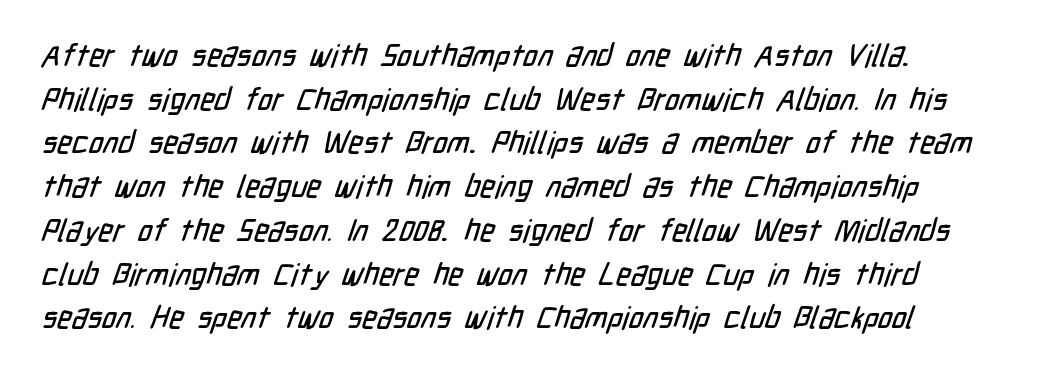
{"serif": "no", "width": "condensed", "stroke_contrast": "low", "x_height": "medium", "monospaced": "no", "underline": "no", "align": "left", "line_spacing": "normal", "line_spacing_ratio": 1.41, "letter_spacing": "normal", "letter_spacing_em": 0.0, "glyph_px": 31}
